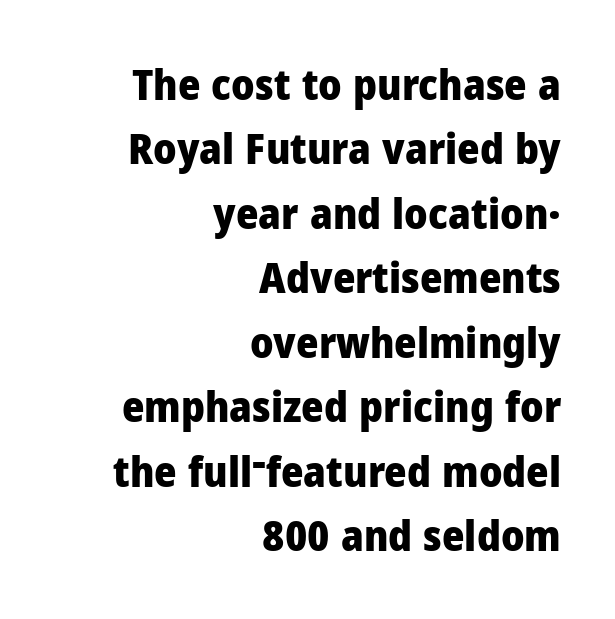
The image shows 43 px heavy sans-serif type, upright; set right-aligned, normal line spacing (1.5x), normal letter spacing, not underlined; low stroke contrast and a medium x-height.
